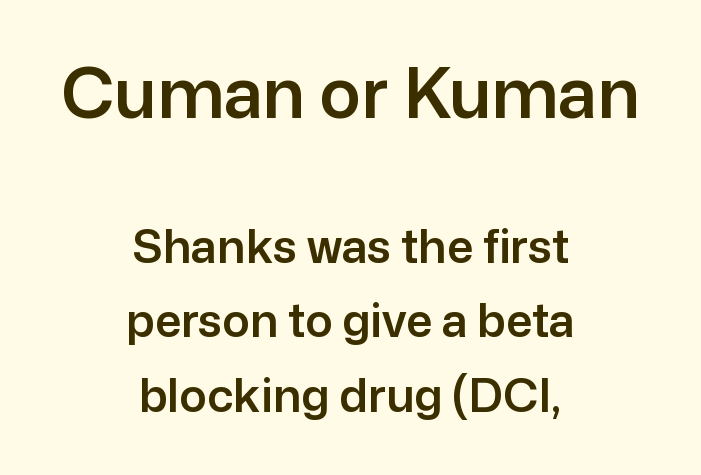
{"serif": "no", "italic": "no", "width": "normal", "stroke_contrast": "low", "x_height": "medium", "monospaced": "no", "underline": "no", "align": "center", "line_spacing": "normal", "line_spacing_ratio": 1.62, "letter_spacing": "normal", "letter_spacing_em": 0.0, "larger_block": "first", "size_ratio": 1.5, "glyph_px": 69}
